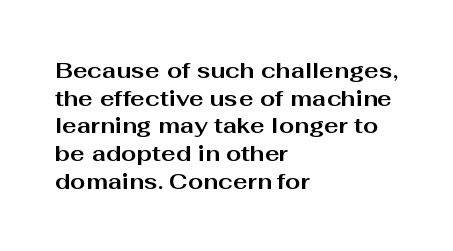
{"italic": "no", "bold": "yes", "underline": "no", "align": "left", "line_spacing": "normal", "line_spacing_ratio": 1.26, "letter_spacing": "normal", "letter_spacing_em": 0.0, "glyph_px": 22}
